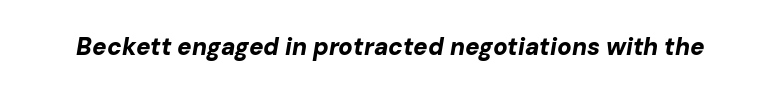
The image shows 24 px bold type, italic (leaning right); set normal letter spacing, not underlined.
